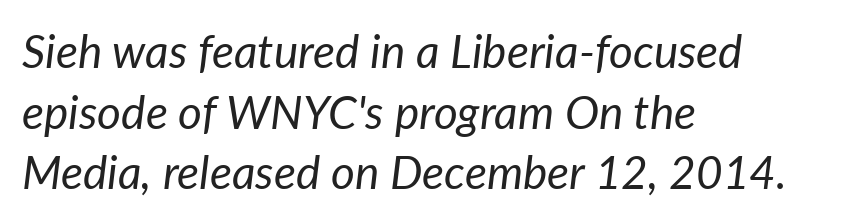
A quiet, ordinary-to-light weight characterises the typeface. Does the copy run flush right? No — it runs flush left. You can tell it's italic because the verticals aren't actually vertical. The passage shown is typed in a proportional face where columns would drift. Characters follow at the spacing the type designer built in. The space beneath each line is pristine and unruled.
